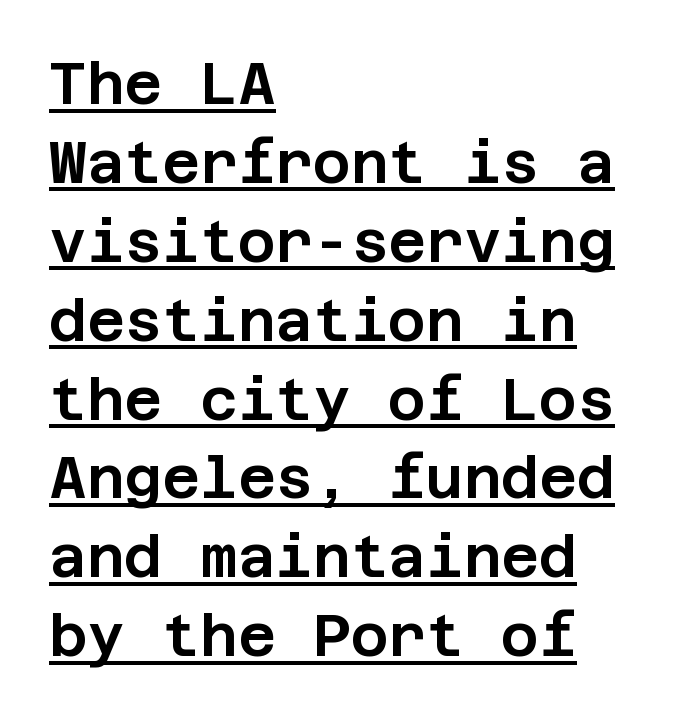
Horizontally, the lines are justified to the leading edge only. Each new line begins a customary step beneath the previous one. The string is rendered with underlining switched on. Posture: vertical. The passage shown has conventional tracking throughout.
